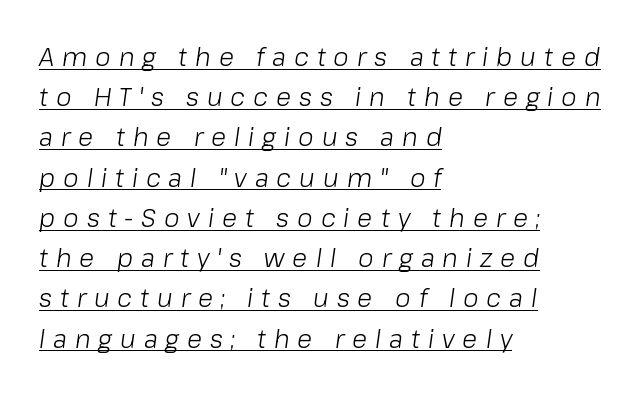
Line starts are locked; line ends wander. The letters are slanted; this is an italic face. The weight tops out at a normal text grade. The typesetter has applied underlining to the passage shown. Loose tracking; the words dissolve into strings of separated letters.
